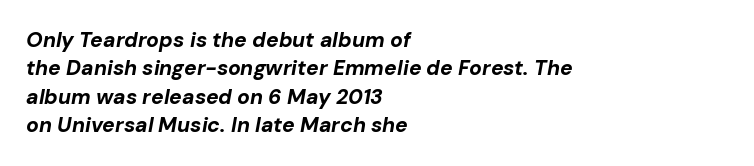
The image shows 21 px bold type, italic (leaning right); set left-aligned, normal line spacing (1.35x), normal letter spacing, not underlined.
